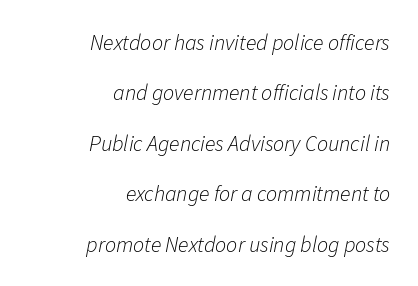
Quick note: italic. The baseline area is clear. Standard letterfit; no display-style spreading of the glyphs. The block of text is sparse from top to bottom, with ample space between rows. Think standard paragraph weight, or any step lighter than that.
